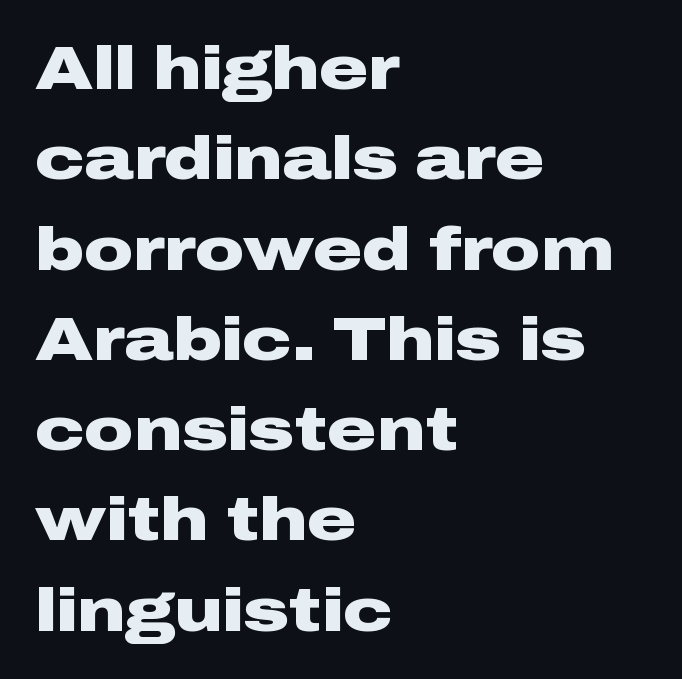
{"serif": "no", "italic": "no", "bold": "yes", "weight": "heavy", "width": "wide", "stroke_contrast": "low", "x_height": "medium", "monospaced": "no", "underline": "no", "align": "left", "line_spacing": "normal", "line_spacing_ratio": 1.48, "letter_spacing": "normal", "letter_spacing_em": 0.0, "glyph_px": 61}
